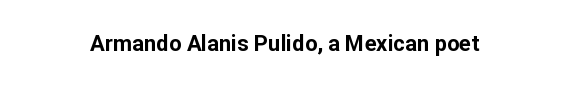
Q: Is the text bold? A: Yes.
Q: Is the text italic (slanted)? A: No, it is upright.
Q: Is the text underlined? A: No.
Q: Is the spacing between letters normal or unusually wide? A: Normal.
